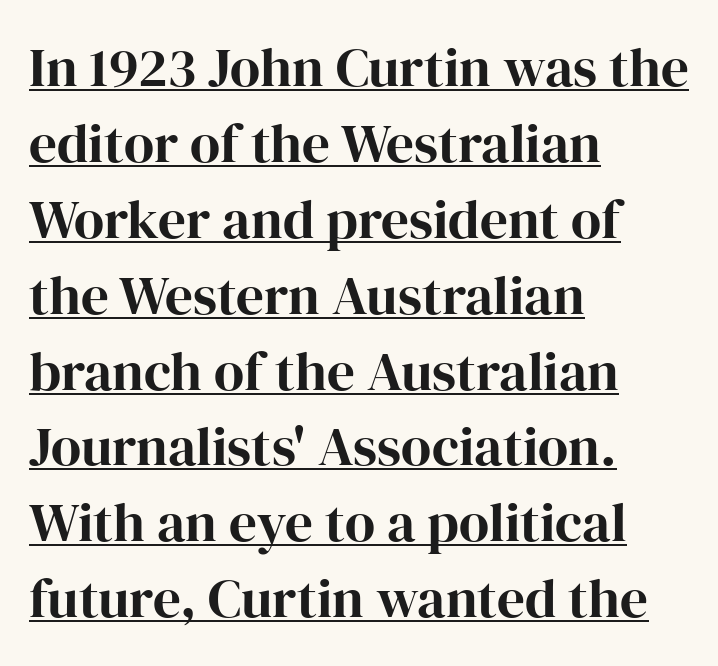
{"serif": "yes", "italic": "no", "width": "normal", "stroke_contrast": "high", "x_height": "medium", "monospaced": "no", "underline": "yes", "align": "left", "line_spacing": "normal", "line_spacing_ratio": 1.38, "letter_spacing": "normal", "letter_spacing_em": 0.0, "glyph_px": 55}
